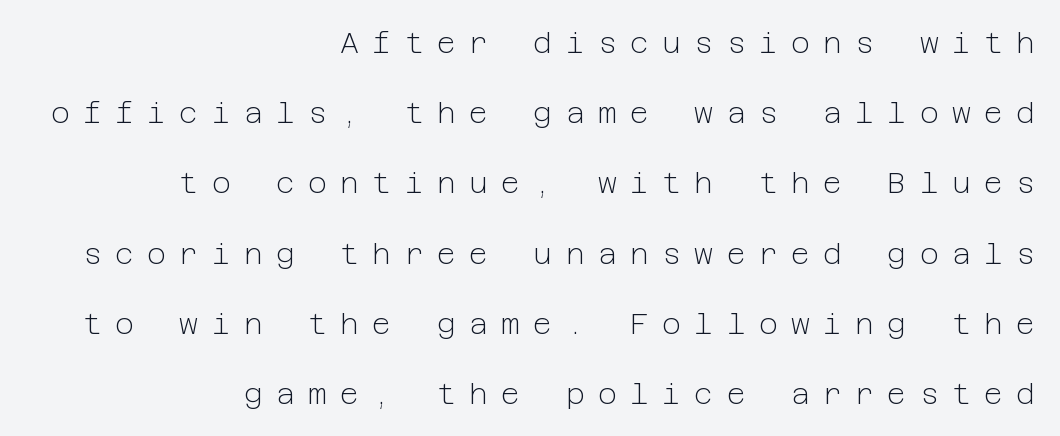
{"serif": "no", "italic": "no", "bold": "no", "weight": "light", "width": "normal", "stroke_contrast": "low", "x_height": "medium", "underline": "no", "align": "right", "line_spacing": "loose", "line_spacing_ratio": 2.42, "letter_spacing": "wide", "letter_spacing_em": 0.46, "glyph_px": 29}
